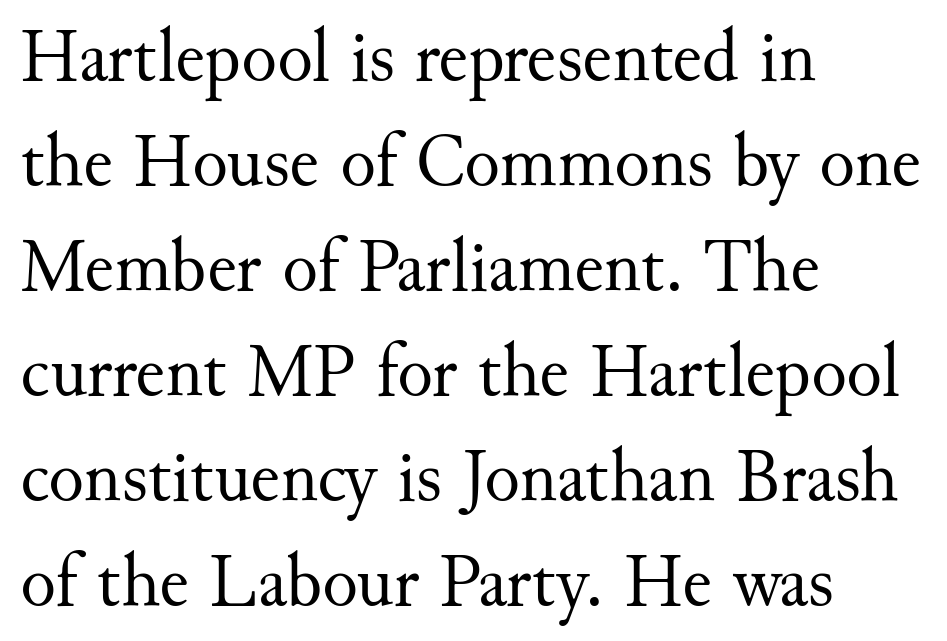
A quiet, ordinary-to-light weight characterises the typeface. The tracking reads as untouched default to a designer's eye. A typesetter would call this proportional, since set widths differ per character. The text was rendered using a seriffed face with decorative stroke endings. Regular leading.
